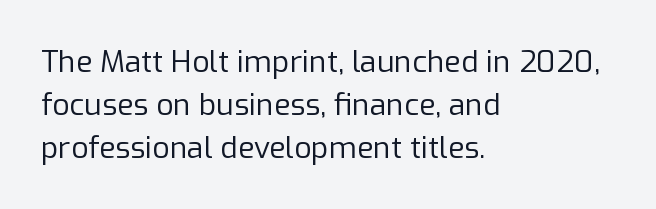
{"serif": "no", "italic": "no", "bold": "no", "weight": "regular", "width": "normal", "stroke_contrast": "low", "x_height": "medium", "monospaced": "no", "underline": "no", "align": "left", "line_spacing": "normal", "line_spacing_ratio": 1.43, "letter_spacing": "normal", "letter_spacing_em": 0.0, "glyph_px": 30}
